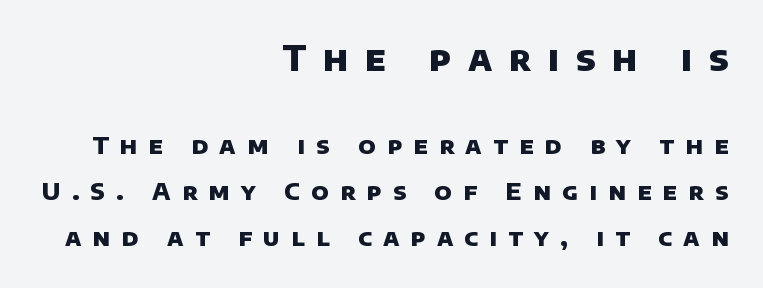
The image shows 34 px heavy sans-serif type; set right-aligned, loose line spacing (2.0x), unusually wide letter spacing (+0.49 em), not underlined; the first (top) block is 1.48x larger; low stroke contrast and a large x-height.
